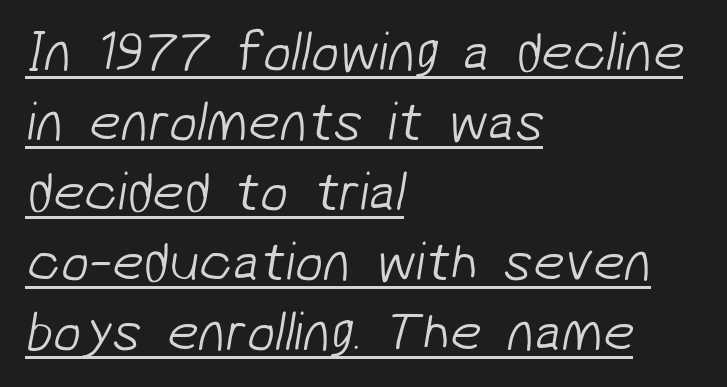
{"serif": "no", "bold": "no", "weight": "light", "width": "normal", "stroke_contrast": "low", "x_height": "medium", "monospaced": "no", "underline": "yes", "align": "left", "line_spacing": "normal", "line_spacing_ratio": 1.25, "letter_spacing": "normal", "letter_spacing_em": 0.0, "glyph_px": 56}
